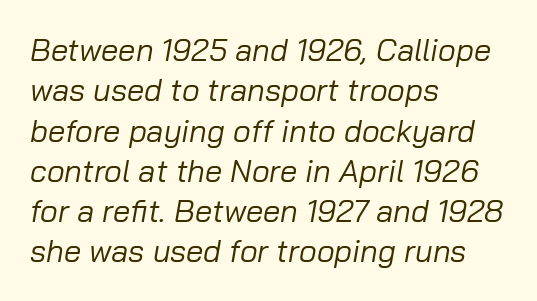
{"italic": "yes", "lean": "right", "slant_degrees": 10, "bold": "no", "weight": "regular", "width": "normal", "stroke_contrast": "low", "x_height": "medium", "monospaced": "no", "underline": "no", "align": "left", "line_spacing": "normal", "line_spacing_ratio": 1.3, "letter_spacing": "normal", "letter_spacing_em": 0.0, "glyph_px": 31}
